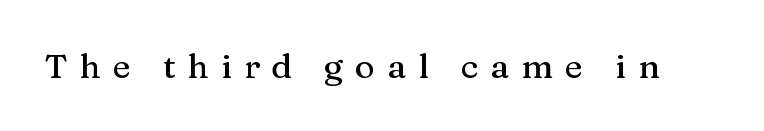
Does extra space separate the letters? Yes, quite a lot of it. Quick note: not italic, upright. Check the space under the baseline: it is left empty. These lines are rendered in a variable-pitch font. Little horizontal feet cap the strokes, marking this as serif type.
